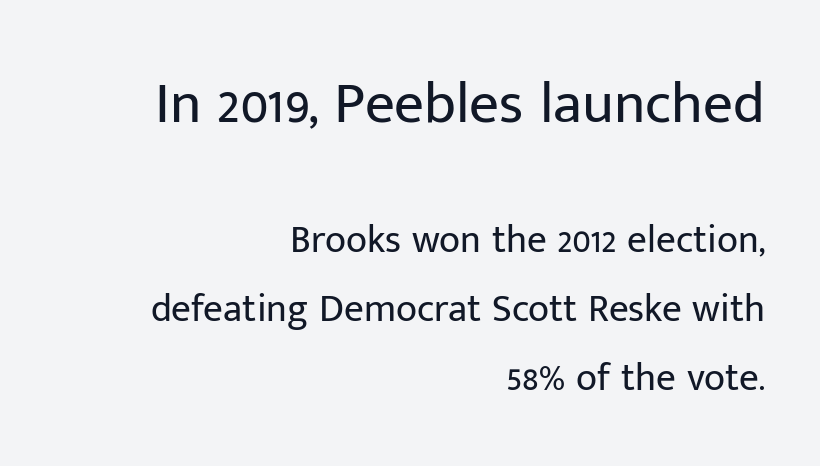
The specimen omits any rule beneath the text block's lines. Look at the tracking — it's just the regular setting, nothing added. Is the stroke heavy? The answer is a plain regular-or-lighter. The designer went with a sans here, leaving each stem footless. Compared with a flush-left layout, this one pins lines to the opposite, right side.
